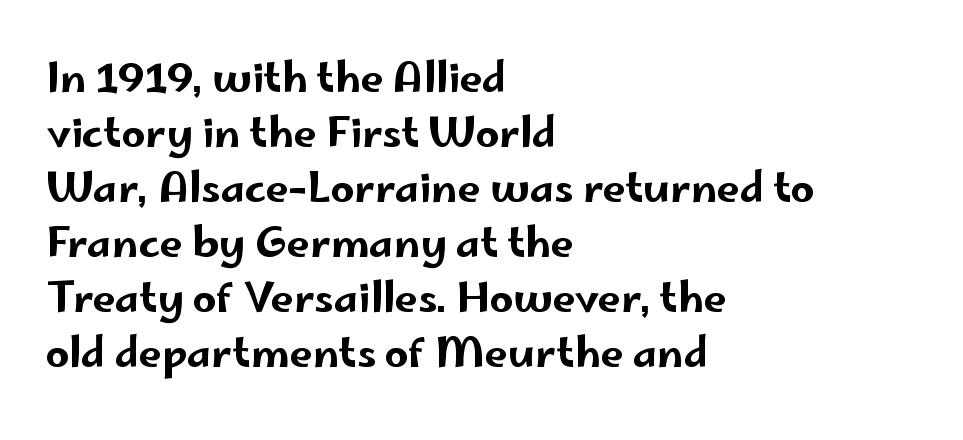
The image shows 41 px wide sans-serif type, upright; set left-aligned, normal line spacing (1.34x), normal letter spacing, not underlined; low stroke contrast and a small x-height.
